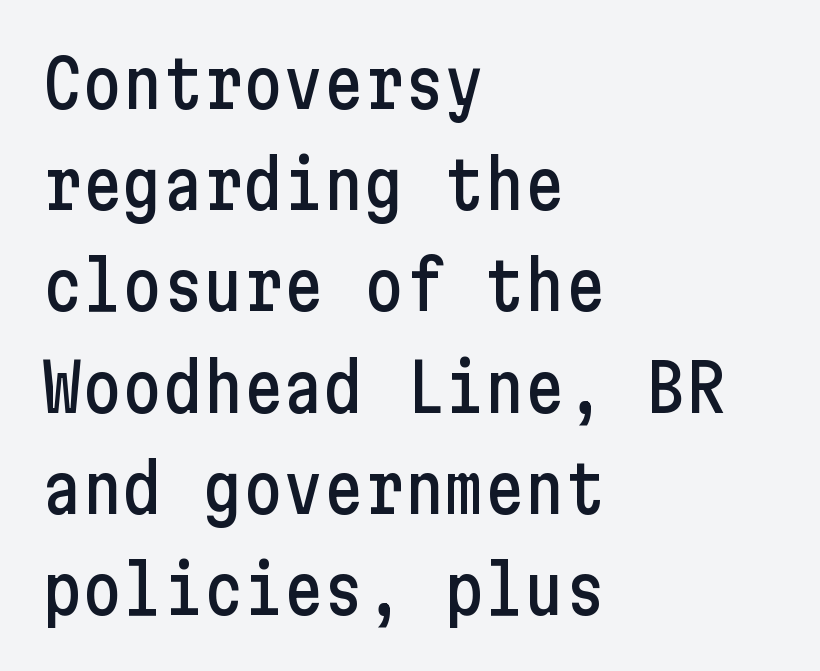
The image shows 67 px condensed sans-serif type, upright; set left-aligned, normal line spacing (1.51x), normal letter spacing, not underlined; low stroke contrast and a medium x-height.
